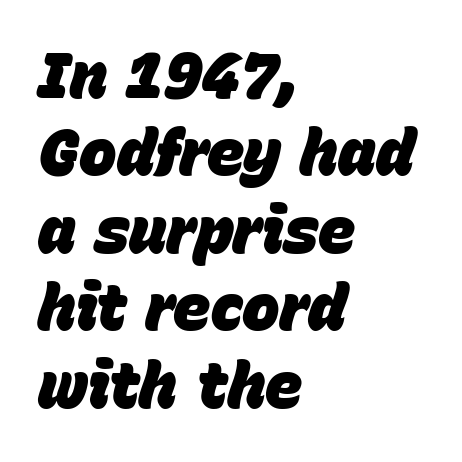
Q: Is the text bold? A: Yes.
Q: Is the text italic (slanted)? A: Yes, it leans right by about 15 degrees.
Q: Is the text underlined? A: No.
Q: How is the paragraph aligned? A: Left-aligned.
Q: Is the spacing between letters normal or unusually wide? A: Normal.
Q: Width (condensed, normal, or wide)? A: Normal.
Q: Stroke contrast? A: Low.
Q: x-height? A: Large.
Q: Monospaced? A: No.
